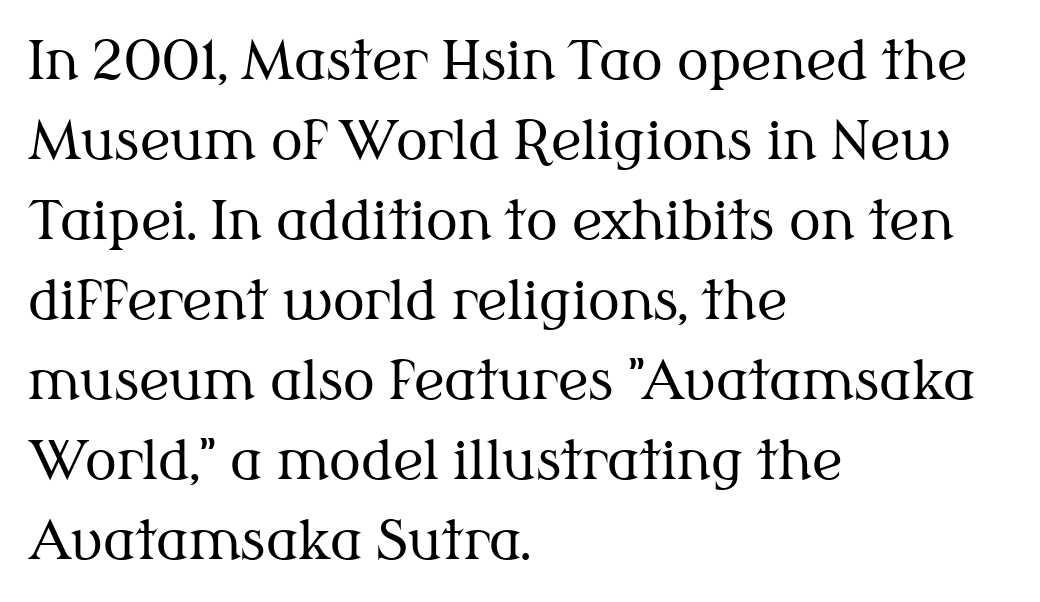
{"serif": "yes", "italic": "no", "bold": "no", "weight": "regular", "width": "normal", "stroke_contrast": "medium", "x_height": "medium", "monospaced": "no", "underline": "no", "align": "left", "line_spacing": "normal", "line_spacing_ratio": 1.51, "letter_spacing": "normal", "letter_spacing_em": 0.0, "glyph_px": 53}
